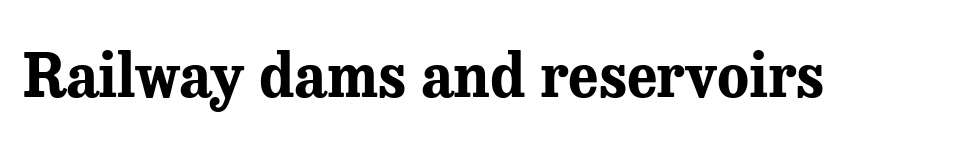
Q: Is the text bold? A: Yes.
Q: Is the text italic (slanted)? A: No, it is upright.
Q: Is the typeface a serif or a sans-serif typeface? A: Serif.
Q: Is the text underlined? A: No.
Q: Is the spacing between letters normal or unusually wide? A: Normal.
Q: Width (condensed, normal, or wide)? A: Normal.
Q: Stroke contrast? A: Medium.
Q: x-height? A: Medium.
Q: Monospaced? A: No.
